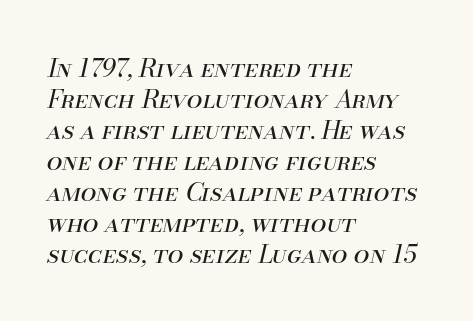
Inter-character spacing is left at the font's built-in metrics. The characters are drawn with everyday or finer stroke widths. Quick note: italic. Check the space under the baseline: it is left empty. The setting favours the left margin, as ordinary paragraphs usually do.
